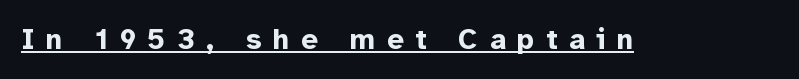
This is sans-serif lettering, the kind often seen on screens and signage. The specimen includes a rule beneath the text block's lines. Strong, thick strokes mark this as bold type. This is the regular roman posture of the typeface. Short note: letters widely spaced. Think of a printed novel: that variable character pitch is what you see here.
